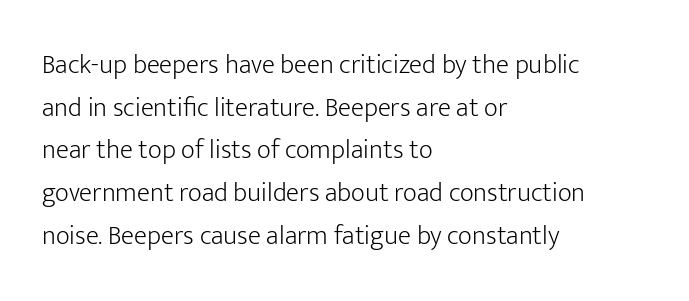
The ragged edge is on the right, which tells us the setting is flush left. Vertical strokes here are truly vertical. Heaviness? Minimal to ordinary, like unemphasized prose. Lines of text with bare space underneath.
